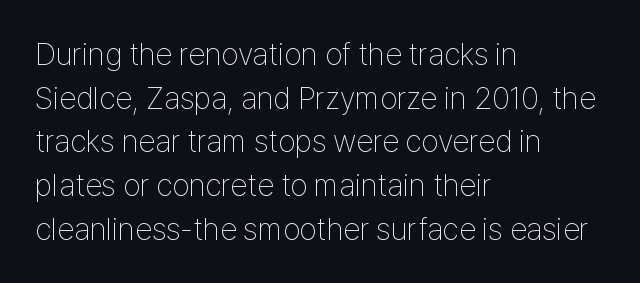
Q: Is the text bold? A: No.
Q: Is the text italic (slanted)? A: No, it is upright.
Q: Is the typeface a serif or a sans-serif typeface? A: Sans-serif.
Q: Is the text underlined? A: No.
Q: How is the paragraph aligned? A: Left-aligned.
Q: Is the spacing between letters normal or unusually wide? A: Normal.
Q: Is the spacing between lines tight, normal or loose? A: Normal.
Q: Width (condensed, normal, or wide)? A: Condensed.
Q: Stroke contrast? A: Low.
Q: x-height? A: Medium.
Q: Monospaced? A: No.
